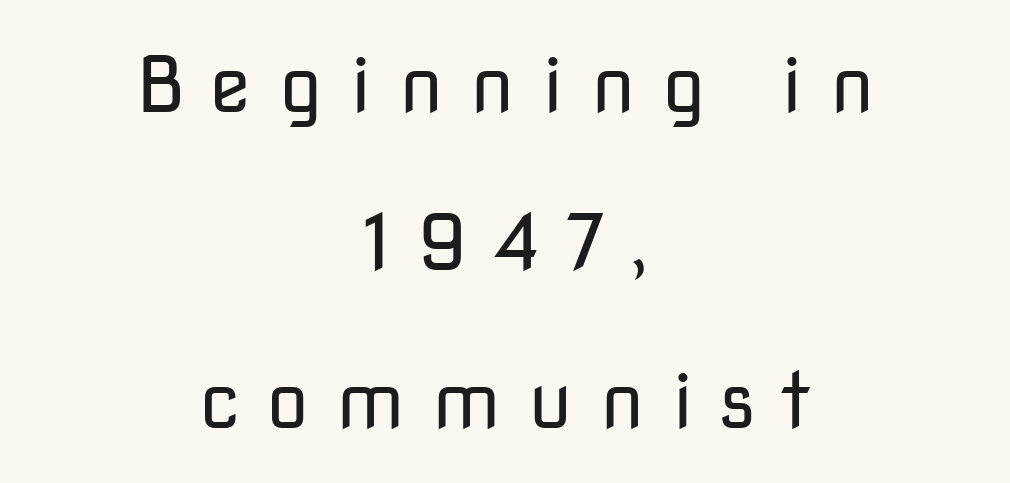
The image shows 77 px regular-weight sans-serif type, upright; set centered, loose line spacing (2.05x), unusually wide letter spacing (+0.35 em), not underlined; low stroke contrast and a medium x-height.
